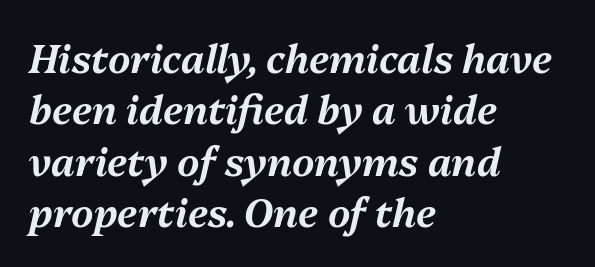
{"italic": "yes", "lean": "right", "slant_degrees": 13, "width": "normal", "stroke_contrast": "medium", "x_height": "medium", "monospaced": "no", "underline": "no", "align": "left", "line_spacing": "normal", "line_spacing_ratio": 1.32, "letter_spacing": "normal", "letter_spacing_em": 0.0, "glyph_px": 39}
